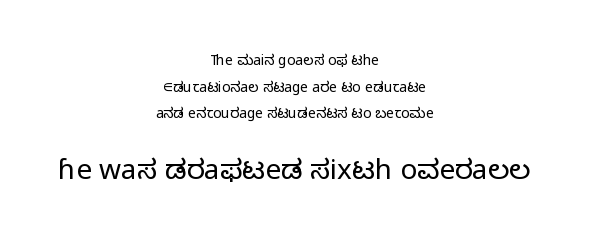
The face used here is proportionally spaced, like ordinary book or web type. Between one letter and the next there's only the usual sliver of space. What kind of face is this? One without serifs — a sans. Note: smaller setting up top, larger setting below.
